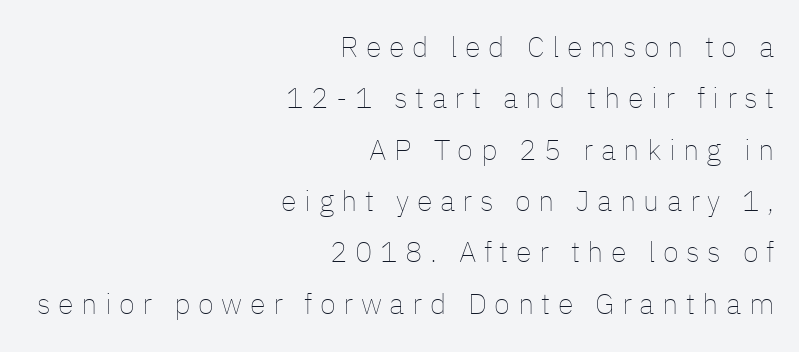
{"italic": "no", "bold": "no", "weight": "thin", "width": "normal", "stroke_contrast": "low", "x_height": "medium", "monospaced": "no", "underline": "no", "align": "right", "line_spacing_ratio": 1.77, "letter_spacing": "wide", "letter_spacing_em": 0.26, "glyph_px": 29}
